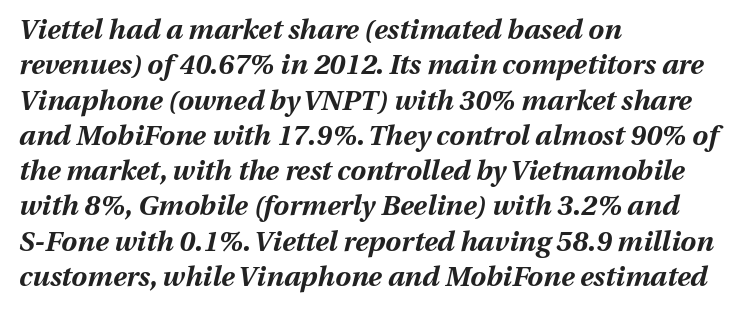
The image shows 28 px bold type, italic (leaning right); set left-aligned, normal line spacing (1.26x), normal letter spacing, not underlined; medium stroke contrast and a medium x-height.
